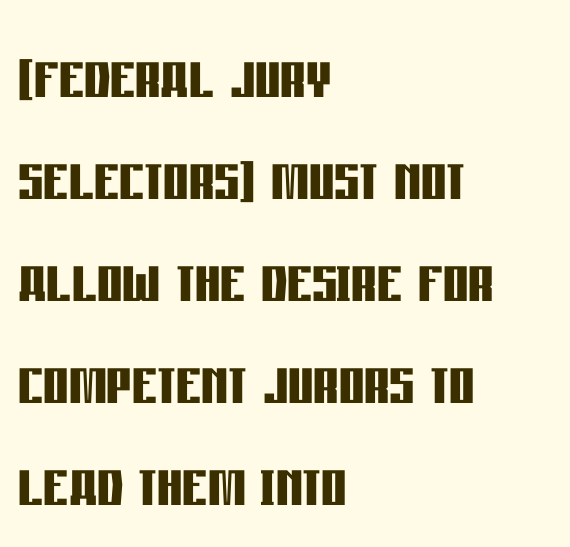
Between one letter and the next there's only the usual sliver of space. Strokes here are thick enough to call this a true bold. The passage shown is typeset with a sans-serif family. A typesetter would mark this as roman, not italic.
